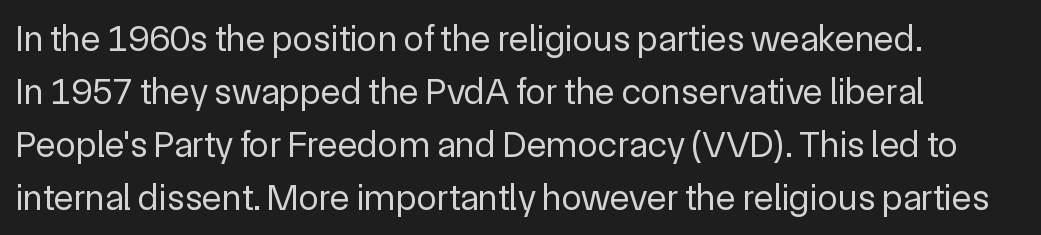
{"serif": "no", "italic": "no", "bold": "no", "weight": "regular", "width": "normal", "x_height": "medium", "monospaced": "no", "underline": "no", "align": "left", "line_spacing": "normal", "line_spacing_ratio": 1.43, "letter_spacing": "normal", "letter_spacing_em": 0.0, "glyph_px": 37}
